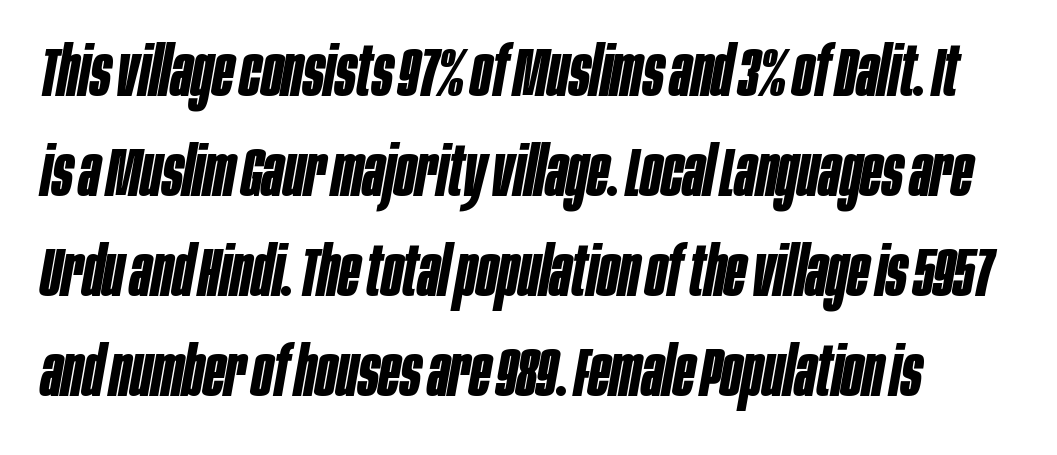
{"italic": "yes", "lean": "right", "slant_degrees": 10, "bold": "yes", "weight": "bold", "width": "condensed", "stroke_contrast": "low", "x_height": "large", "monospaced": "no", "underline": "no", "line_spacing": "normal", "line_spacing_ratio": 1.45, "letter_spacing": "normal", "letter_spacing_em": 0.0, "glyph_px": 69}
